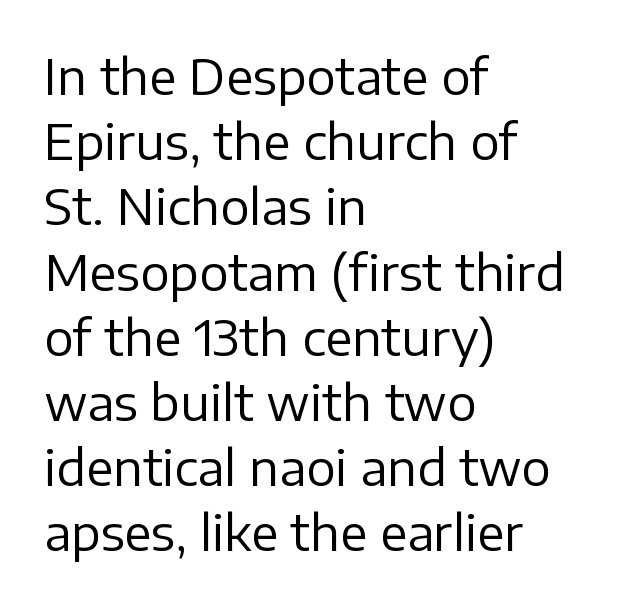
Q: Is the text bold? A: No.
Q: Is the text italic (slanted)? A: No, it is upright.
Q: Is the typeface a serif or a sans-serif typeface? A: Sans-serif.
Q: Is the text underlined? A: No.
Q: How is the paragraph aligned? A: Left-aligned.
Q: Is the spacing between letters normal or unusually wide? A: Normal.
Q: Is the spacing between lines tight, normal or loose? A: Normal.
Q: Width (condensed, normal, or wide)? A: Normal.
Q: Stroke contrast? A: Low.
Q: x-height? A: Medium.
Q: Monospaced? A: No.
